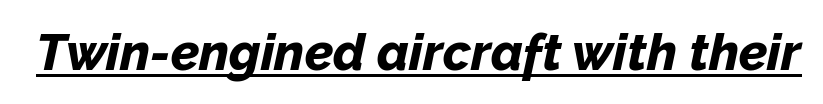
Typesetter's note: full bold, strokes at maximum text heaviness. These lines were composed using italics. Honestly, the underline is the first thing you notice here. The face used here is proportionally spaced, like ordinary book or web type.
